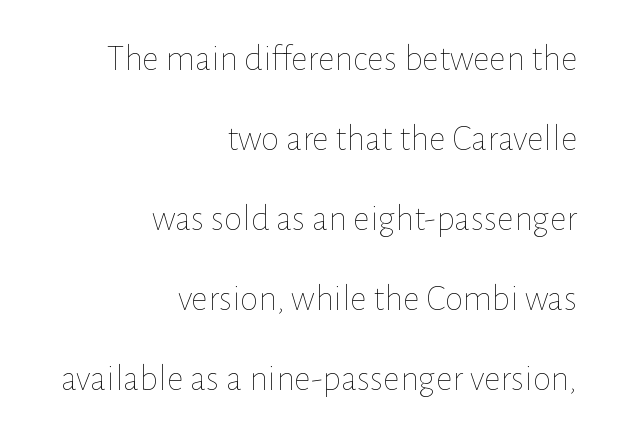
Q: Is the text bold? A: No.
Q: Is the text italic (slanted)? A: No, it is upright.
Q: Is the text underlined? A: No.
Q: How is the paragraph aligned? A: Right-aligned.
Q: Is the spacing between letters normal or unusually wide? A: Normal.
Q: Is the spacing between lines tight, normal or loose? A: Loose.
Q: Width (condensed, normal, or wide)? A: Normal.
Q: Stroke contrast? A: Low.
Q: x-height? A: Medium.
Q: Monospaced? A: No.
